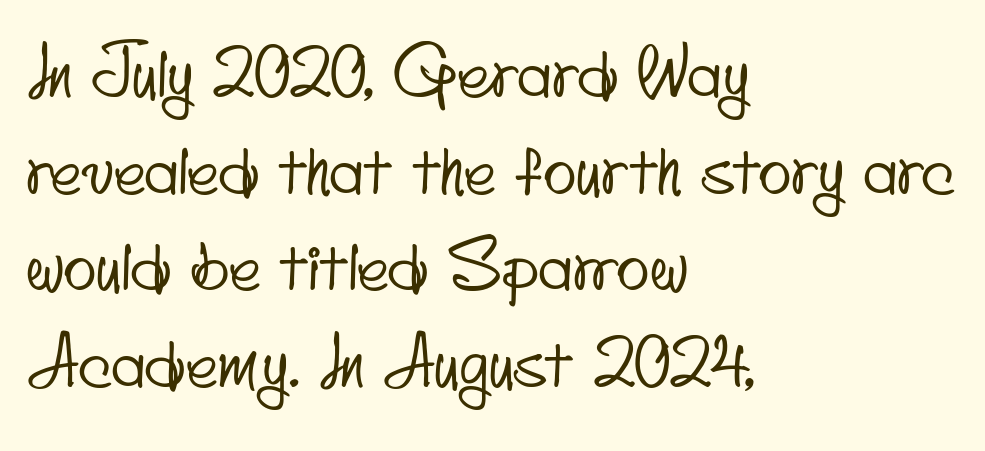
{"serif": "no", "width": "condensed", "stroke_contrast": "low", "x_height": "small", "monospaced": "no", "underline": "no", "align": "left", "line_spacing": "normal", "line_spacing_ratio": 1.42, "letter_spacing": "normal", "letter_spacing_em": 0.0, "glyph_px": 68}
